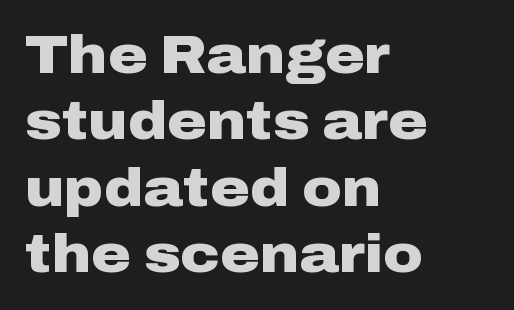
On the weight axis this lands at bold, roughly 700. Honestly, there is no underline to notice here at all. A typesetter would call this proportional, since set widths differ per character. Caption: standard tracking, unaltered. Left-aligned paragraph, ragged on the right. The type family on display is of the sans-serif kind.
